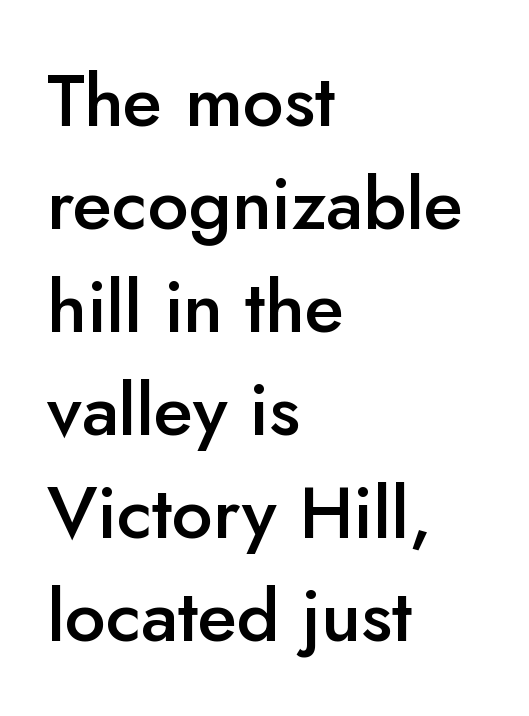
A bit beefed up — I'd call it semibold rather than bold. The letters advance in unequal steps, a hallmark of proportional type. Check under the words: just untouched page. Students, observe: this is what conventionally led text looks like. Reading down the block, your eye returns to a fixed left position each line.
